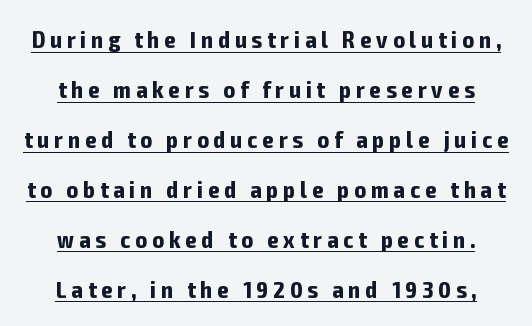
Notice how the stems are strictly vertical — no italics here. I'd describe the lettering as bold — thick and assertive. The space between consecutive lines is lavish. The face used here is rendered with a markedly widened letterfit.
